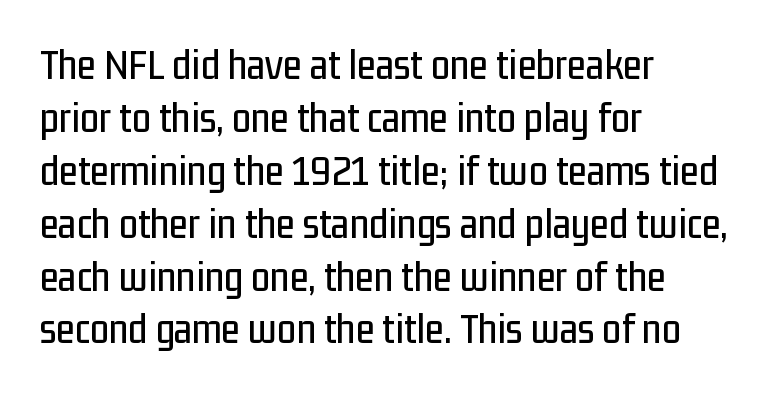
This rendering uses left alignment, leaving the right contour irregular. This is sans-serif lettering, the kind often seen on screens and signage. Bare-footed words on every line. You could not count columns in this text — the font is proportionally spaced. There is no visible air inserted between adjacent glyphs.
